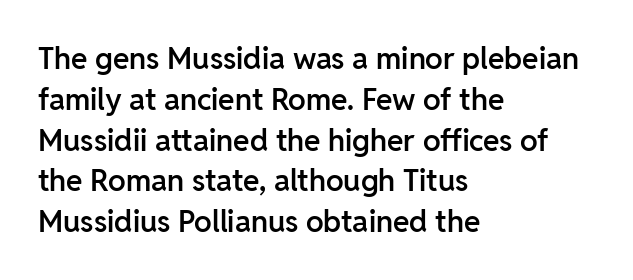
{"serif": "no", "italic": "no", "bold": "semi", "weight": "semibold", "width": "normal", "stroke_contrast": "low", "x_height": "medium", "monospaced": "no", "underline": "no", "align": "left", "line_spacing": "normal", "line_spacing_ratio": 1.36, "letter_spacing": "normal", "letter_spacing_em": 0.0, "glyph_px": 30}
